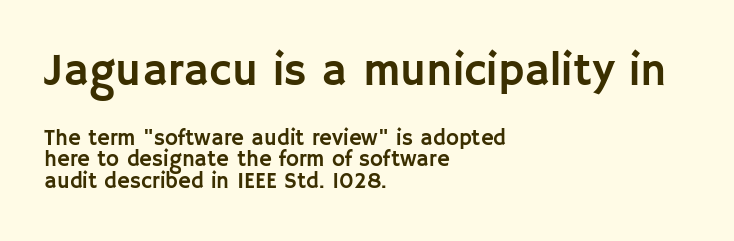
The gaps between neighbouring characters are ordinary and unremarkable. The passage shown begins with its larger block and ends with its smaller one. Proportional: the letters do not fall into vertical columns. Interline gaps are noticeably narrow in this sample.
